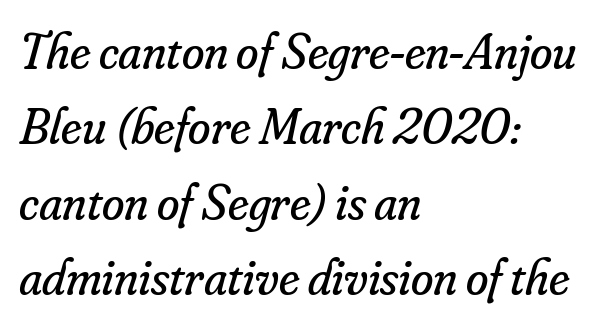
Character widths vary here, with narrow letters taking less room than wide ones. The weight tops out at a normal text grade. The glyphs are unaccompanied by any horizontal stroke below them. Quick note: interline space is typical.
